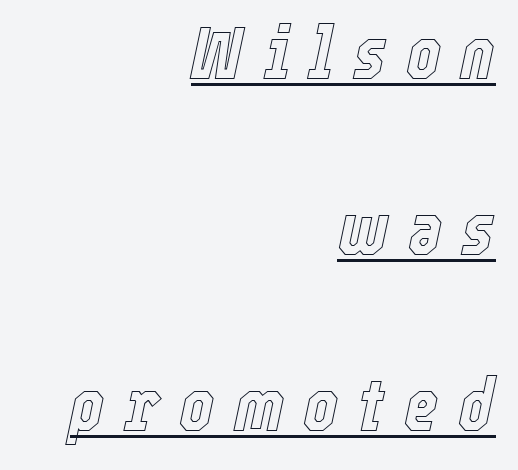
The image shows 74 px condensed type, italic (leaning right); set right-aligned, loose line spacing (2.38x), unusually wide letter spacing (+0.26 em), underlined; a medium x-height.
